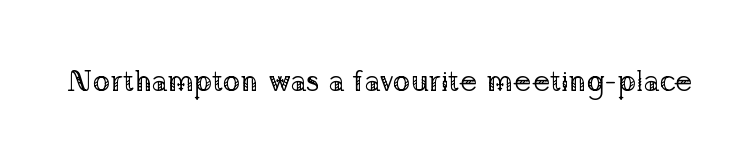
Q: Is the text bold? A: No.
Q: Is the text italic (slanted)? A: No, it is upright.
Q: Is the typeface a serif or a sans-serif typeface? A: Serif.
Q: Is the text underlined? A: No.
Q: Is the spacing between letters normal or unusually wide? A: Normal.
Q: Width (condensed, normal, or wide)? A: Normal.
Q: Stroke contrast? A: Low.
Q: x-height? A: Medium.
Q: Monospaced? A: No.
